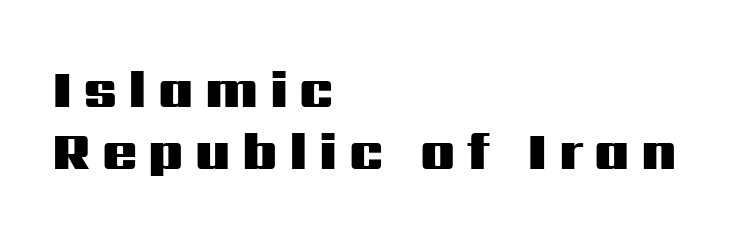
The image shows 52 px heavy, wide sans-serif type, upright; set left-aligned, line spacing 1.2x, unusually wide letter spacing (+0.22 em), not underlined; medium stroke contrast and a medium x-height.
